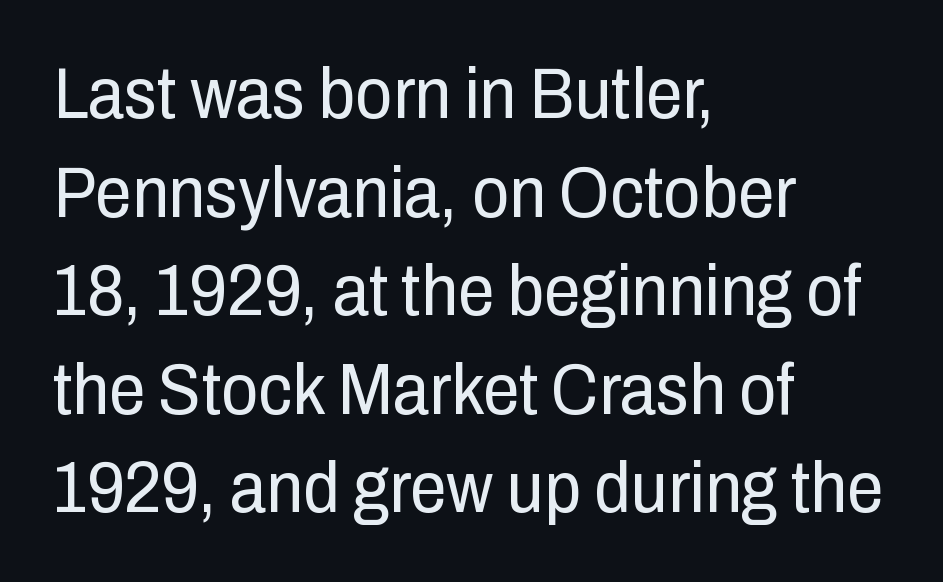
Stroke thickness stays within the range of a standard reading face or lighter. Line spacing here is normal. The space directly below the letters is spotless. The compositor pushed each line to the left boundary.
